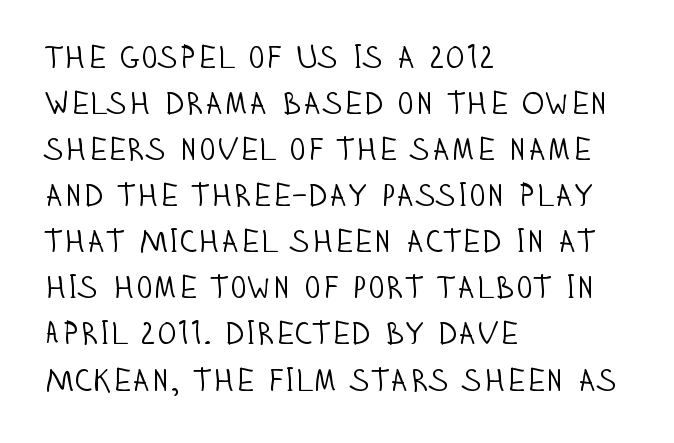
On a weight scale, this lands at 450 or below. The text block is weighted toward the left margin, trailing off unevenly rightward. Is this a fixed-width face? No — the glyphs have proportional, varying widths. Regarding leading, the lines here are spaced in the standard way. A typesetter would call this zero additional tracking. Honestly, there is no underline to notice here at all.
